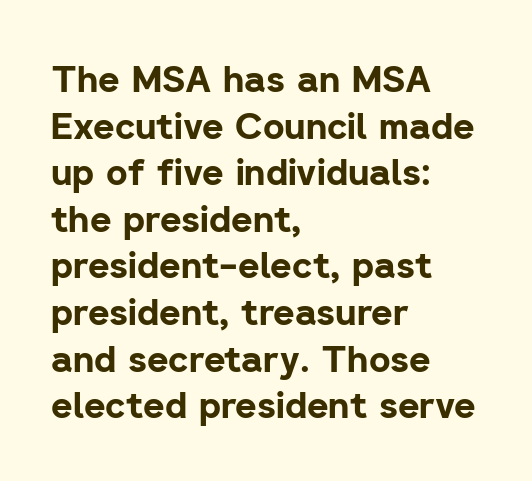
What stands out about the letter spacing? Nothing — it is the standard amount. A full-strength bold gives these letters their thick strokes. Leading: standard. All the whitespace from short lines collects on the right.
